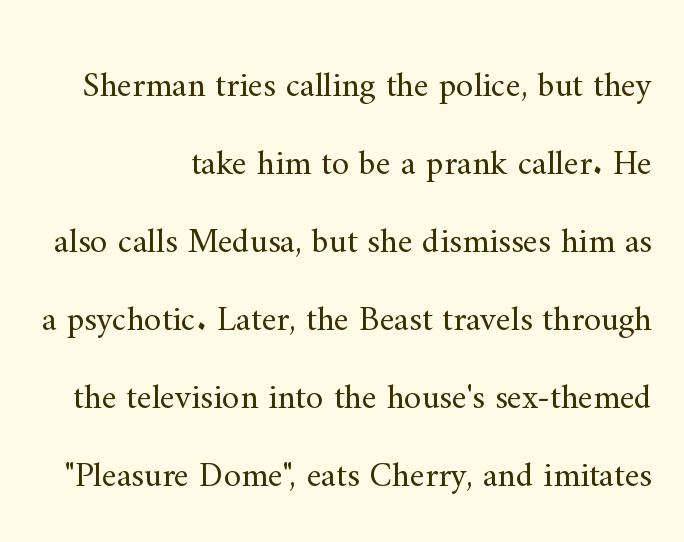
Varying glyph widths throughout — classic text-font behaviour. A typesetter would call this zero additional tracking. No chunkiness to these letters — they're not bold. Old-style or modern, the face here clearly has serifs. The letters stand upright; this is a roman face. Line spacing here is loose.
